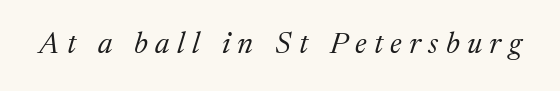
The image shows 30 px regular-weight serif type, italic (leaning right); set unusually wide letter spacing (+0.25 em), not underlined; medium stroke contrast and a medium x-height.
